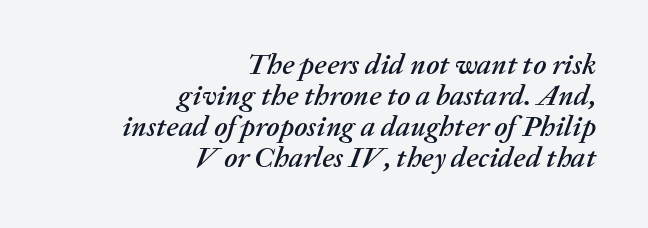
{"italic": "yes", "lean": "right", "slant_degrees": 20, "width": "normal", "stroke_contrast": "medium", "x_height": "medium", "monospaced": "no", "underline": "no", "align": "right", "line_spacing": "tight", "line_spacing_ratio": 1.07, "letter_spacing": "normal", "letter_spacing_em": 0.0, "glyph_px": 29}
